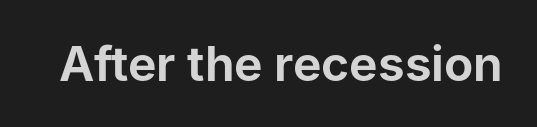
Inter-character spacing is left at the font's built-in metrics. The typography opts for an upright posture over an oblique one. Underline: absent. What kind of face is this? One without serifs — a sans. You could not count columns in this text — the font is proportionally spaced.
